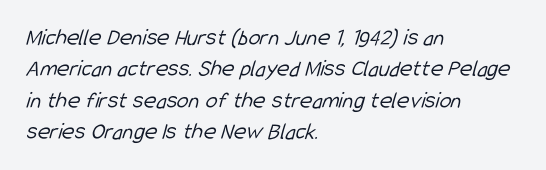
{"bold": "no", "underline": "no", "align": "left", "line_spacing": "normal", "line_spacing_ratio": 1.31, "letter_spacing": "normal", "letter_spacing_em": 0.0, "glyph_px": 24}
